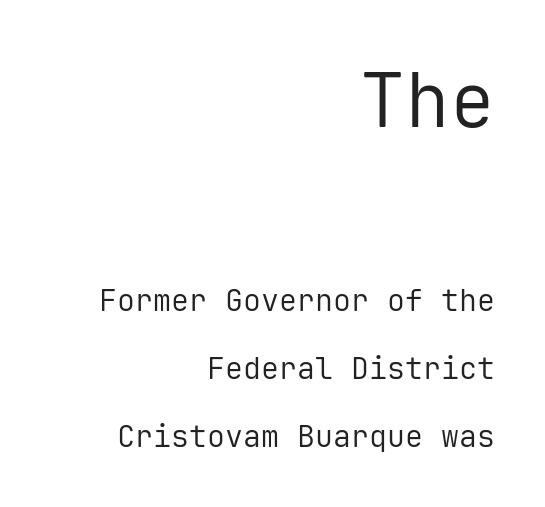
Q: Is the text bold? A: No.
Q: Is the text italic (slanted)? A: No, it is upright.
Q: Is the typeface a serif or a sans-serif typeface? A: Sans-serif.
Q: Is the text underlined? A: No.
Q: How is the paragraph aligned? A: Right-aligned.
Q: Is the spacing between letters normal or unusually wide? A: Normal.
Q: Is the spacing between lines tight, normal or loose? A: Loose.
Q: Which block of text is set in a larger size, the first (top) or the second (bottom)? A: The first (top) one.
Q: Width (condensed, normal, or wide)? A: Normal.
Q: Stroke contrast? A: Low.
Q: x-height? A: Medium.
Q: Monospaced? A: Yes.
